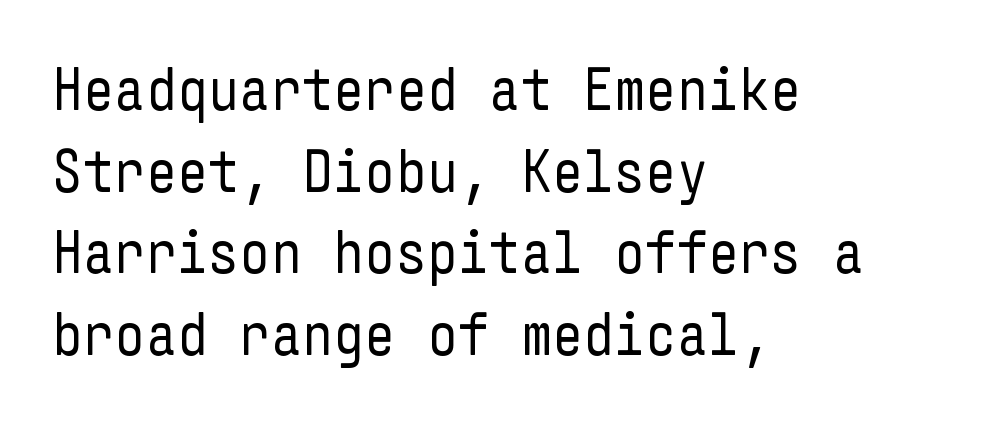
Q: Is the text bold? A: No.
Q: Is the text italic (slanted)? A: No, it is upright.
Q: Is the typeface a serif or a sans-serif typeface? A: Sans-serif.
Q: Is the text underlined? A: No.
Q: How is the paragraph aligned? A: Left-aligned.
Q: Is the spacing between letters normal or unusually wide? A: Normal.
Q: Is the spacing between lines tight, normal or loose? A: Normal.
Q: Width (condensed, normal, or wide)? A: Condensed.
Q: Stroke contrast? A: Low.
Q: x-height? A: Medium.
